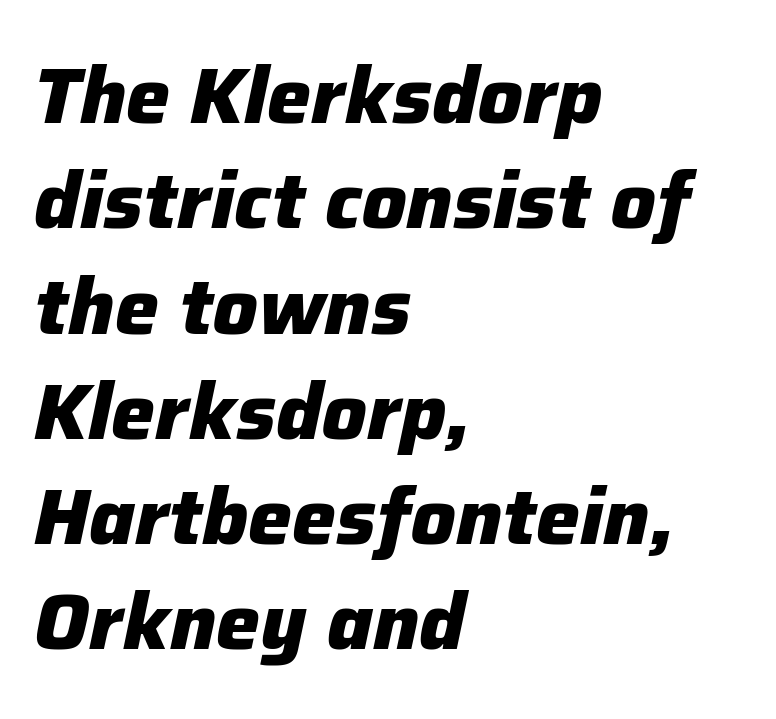
Q: Is the text bold? A: Yes.
Q: Is the text italic (slanted)? A: Yes, it leans right by about 12 degrees.
Q: Is the text underlined? A: No.
Q: How is the paragraph aligned? A: Left-aligned.
Q: Is the spacing between letters normal or unusually wide? A: Normal.
Q: Is the spacing between lines tight, normal or loose? A: Normal.
Q: Width (condensed, normal, or wide)? A: Normal.
Q: Stroke contrast? A: Low.
Q: x-height? A: Medium.
Q: Monospaced? A: No.
